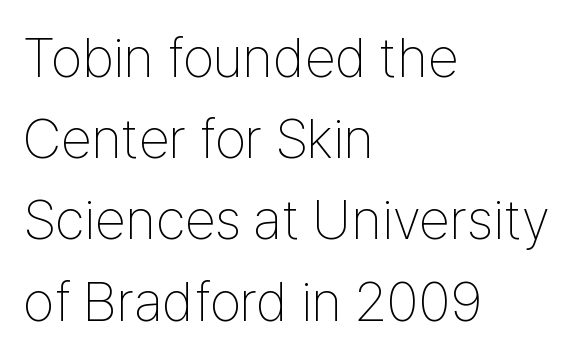
The image shows 56 px thin, condensed sans-serif type, upright; set left-aligned, normal line spacing (1.45x), normal letter spacing, not underlined; low stroke contrast and a medium x-height.
